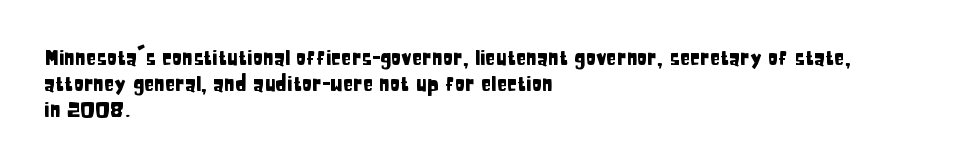
Q: Is the text italic (slanted)? A: No, it is upright.
Q: Is the text underlined? A: No.
Q: How is the paragraph aligned? A: Left-aligned.
Q: Is the spacing between letters normal or unusually wide? A: Normal.
